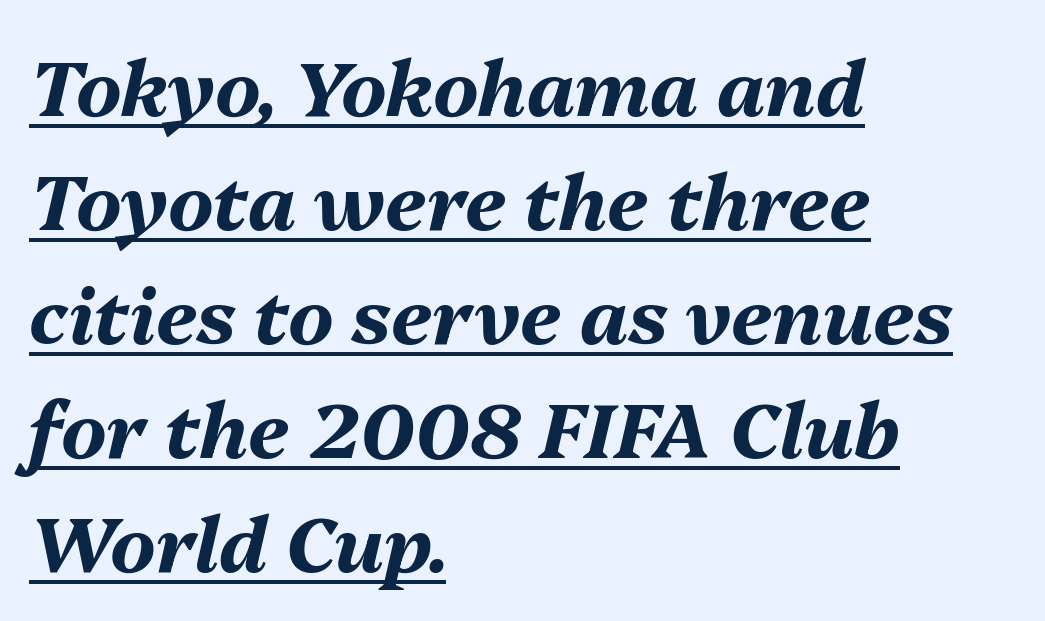
This block has exactly the height ordinary leading produces. Standard letterfit; no display-style spreading of the glyphs. The glyphs are accompanied by a horizontal stroke just below them. You could not count columns in this text — the font is proportionally spaced. The font's italic variant was chosen for this text.
